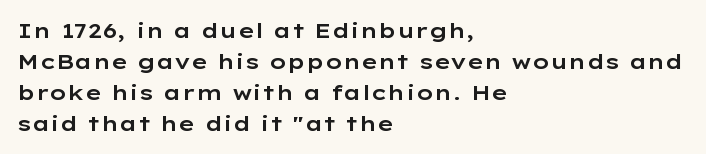
{"italic": "no", "underline": "no", "align": "left", "line_spacing": "normal", "line_spacing_ratio": 1.47, "letter_spacing": "normal", "letter_spacing_em": 0.0, "glyph_px": 21}
